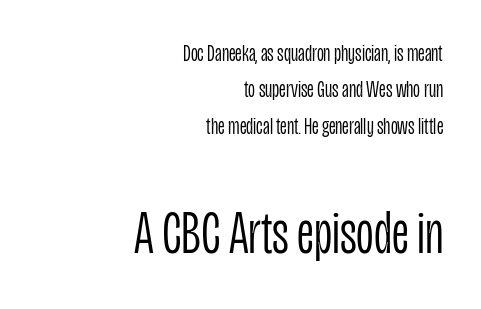
The image shows 61 px light, condensed sans-serif type, upright; set right-aligned, normal line spacing (1.52x), normal letter spacing, not underlined; the second (bottom) block is 2.54x larger; low stroke contrast and a large x-height.
